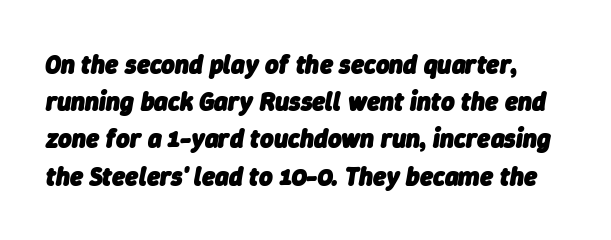
The image shows 26 px bold type, italic (leaning right); set normal line spacing (1.43x), normal letter spacing, not underlined.
